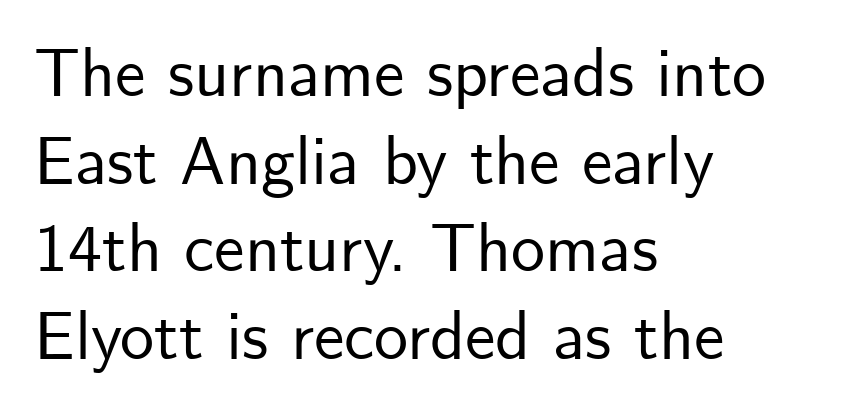
The image shows 68 px sans-serif type, upright; set left-aligned, normal line spacing (1.29x), normal letter spacing, not underlined; low stroke contrast and a small x-height.
